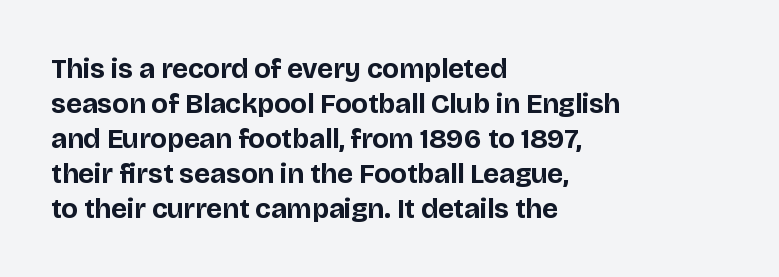
Compared with a centered layout, this one pins lines to the left instead. This sample has the flowing, uneven cadence of proportional lettering. The typeface chosen for these lines omits serifs. Do the letters lean? They stand straight. What's the leading like? Ordinary, nothing unusual.
